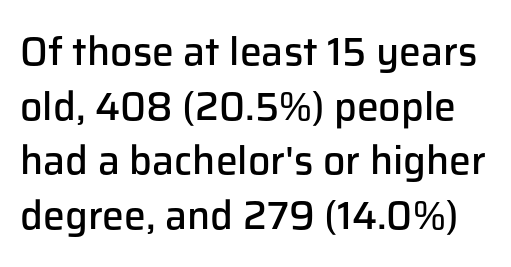
{"serif": "no", "italic": "no", "bold": "semi", "weight": "semibold", "width": "normal", "stroke_contrast": "low", "x_height": "medium", "monospaced": "no", "underline": "no", "line_spacing": "normal", "line_spacing_ratio": 1.4, "letter_spacing": "normal", "letter_spacing_em": 0.0, "glyph_px": 39}
